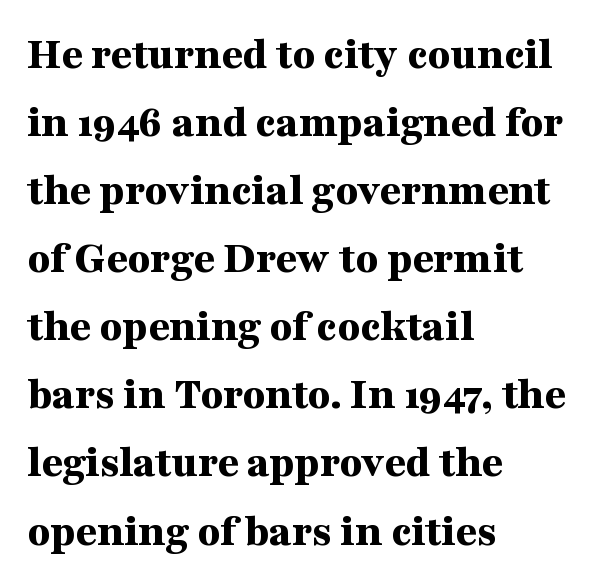
{"serif": "yes", "italic": "no", "bold": "yes", "weight": "bold", "width": "wide", "stroke_contrast": "medium", "x_height": "medium", "monospaced": "no", "underline": "no", "align": "left", "line_spacing": "normal", "line_spacing_ratio": 1.48, "letter_spacing": "normal", "letter_spacing_em": 0.0, "glyph_px": 46}
